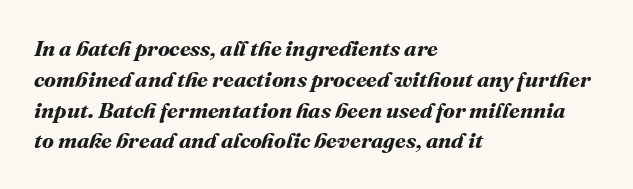
Typesetter's note: full bold, strokes at maximum text heaviness. Line spacing here is normal. Horizontally, the lines are justified to the leading edge only. The type is set solid horizontally, with unmodified tracking.
